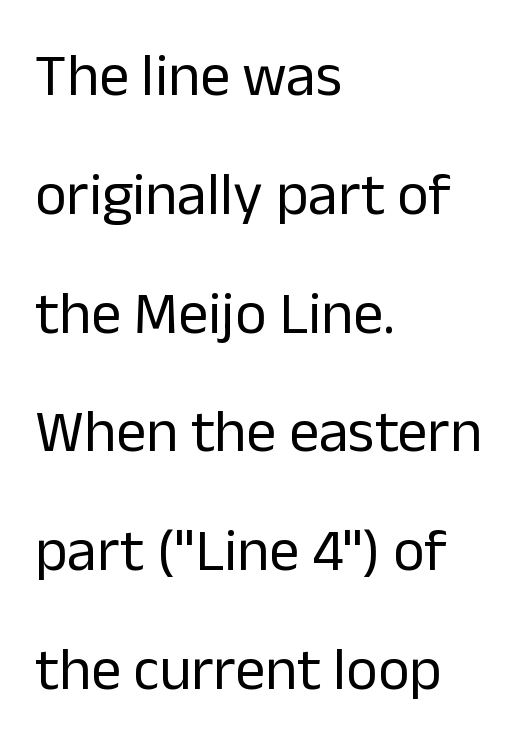
The image shows 60 px regular-weight sans-serif type, upright; set left-aligned, loose line spacing (1.98x), normal letter spacing, not underlined; low stroke contrast and a medium x-height.
